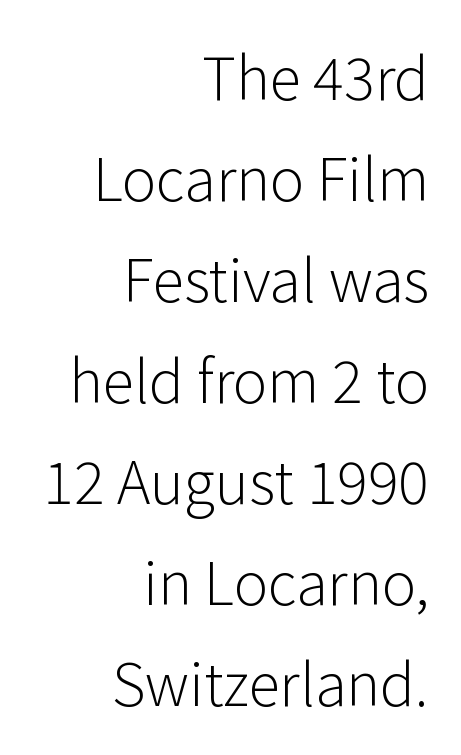
The image shows 58 px light sans-serif type, upright; set right-aligned, line spacing 1.74x, normal letter spacing, not underlined; low stroke contrast and a medium x-height.
